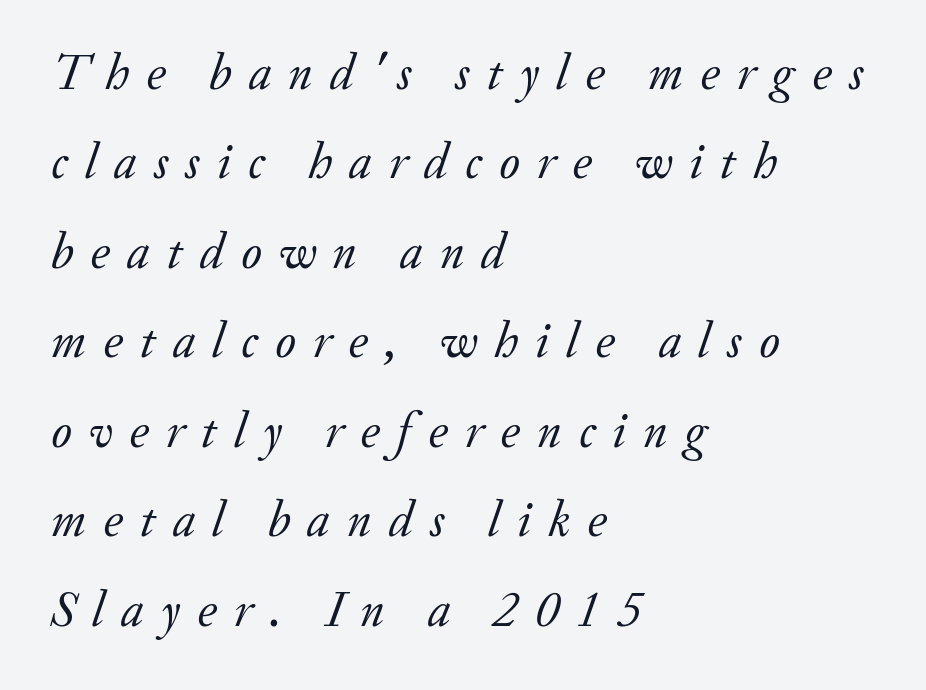
Slant detected: the letters are inclined. Heaviness? Minimal to ordinary, like unemphasized prose. Typographically, this falls in the serif category. Rule under the text: the space is simply empty. The lines are quadded left. The rendering inserts visible extra space after every character.
